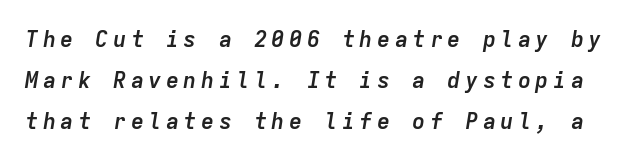
The image shows 22 px bold type, italic (leaning right); set line spacing 1.86x, unusually wide letter spacing (+0.2 em), not underlined.
